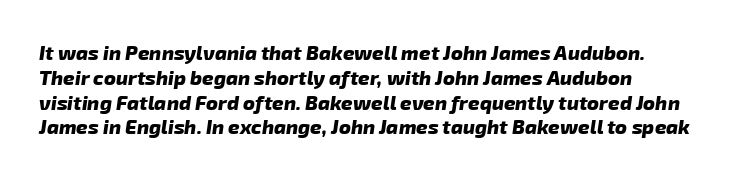
In terms of weight, the rendering is a true, heavy bold. Tracking value appears to be zero — textbook default spacing. Plain, unruled lines of type.
